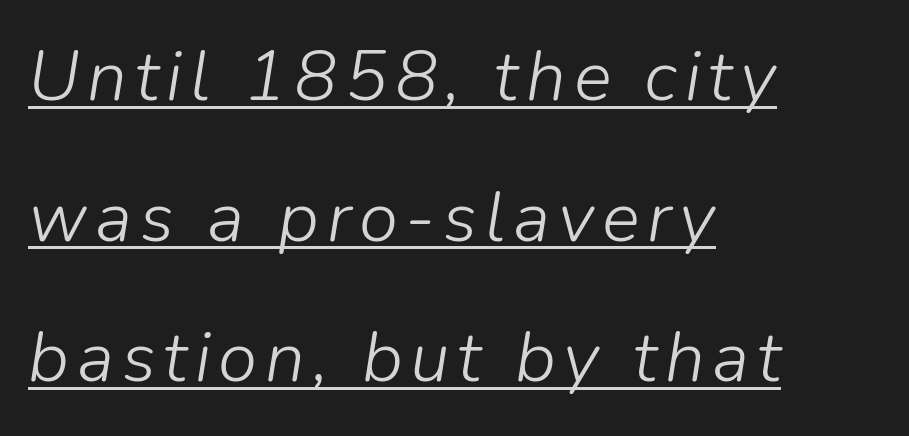
Q: Is the text bold? A: No.
Q: Is the text italic (slanted)? A: Yes, it leans right by about 9 degrees.
Q: Is the text underlined? A: Yes.
Q: How is the paragraph aligned? A: Left-aligned.
Q: Is the spacing between lines tight, normal or loose? A: Loose.
Q: Width (condensed, normal, or wide)? A: Normal.
Q: Stroke contrast? A: Low.
Q: x-height? A: Medium.
Q: Monospaced? A: No.
